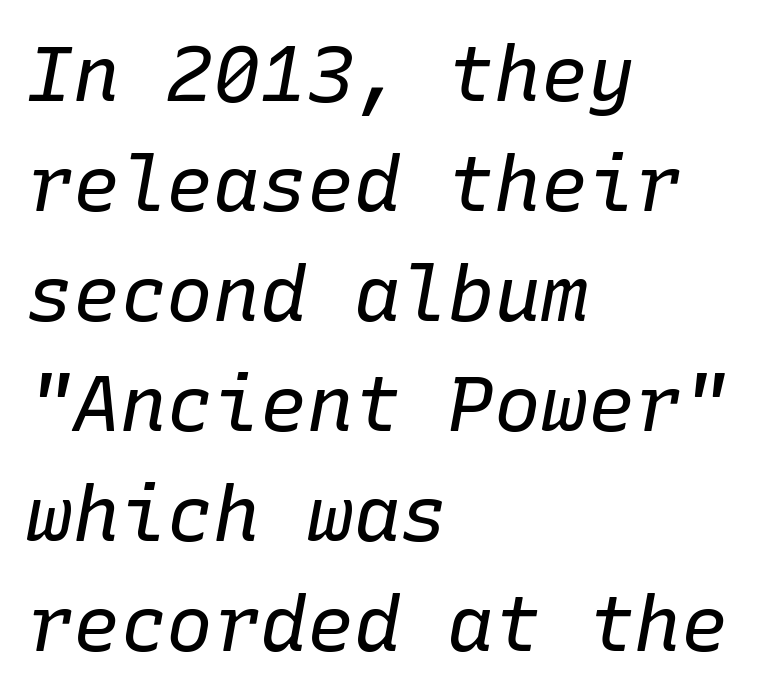
{"italic": "yes", "lean": "right", "slant_degrees": 10, "bold": "no", "weight": "regular", "width": "normal", "stroke_contrast": "low", "x_height": "medium", "monospaced": "yes", "underline": "no", "align": "left", "line_spacing": "normal", "line_spacing_ratio": 1.41, "letter_spacing": "normal", "letter_spacing_em": 0.0, "glyph_px": 78}
